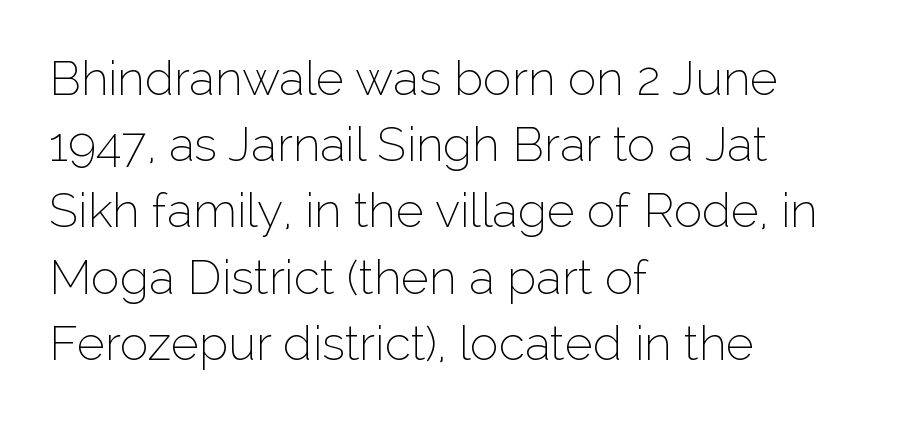
The image shows 48 px thin sans-serif type, upright; set left-aligned, normal line spacing (1.38x), normal letter spacing, not underlined; low stroke contrast and a medium x-height.
